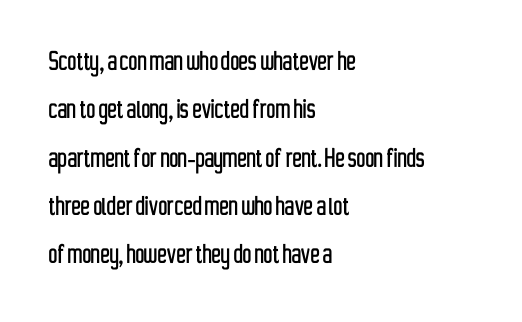
No extra tracking has been applied to these lines. Each letter keeps its own natural width here, so spacing adapts to shape. A normal amount of white space separates one row of letters from the next. The typesetter chose a ragged-right arrangement here. A typesetter would mark this as roman, not italic.
